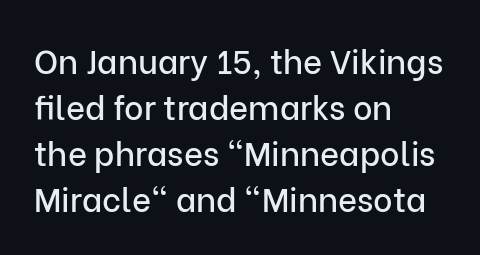
Leftover space on each line is placed entirely after the last word. No word sits above an underline. Regular leading. Inter-character spacing is left at the font's built-in metrics. Think of a printed novel: that variable character pitch is what you see here.
